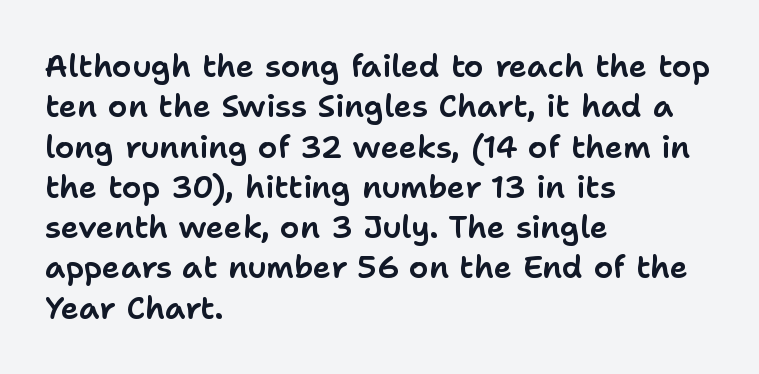
The image shows 31 px sans-serif type, upright; set left-aligned, normal line spacing (1.3x), normal letter spacing, not underlined; low stroke contrast and a medium x-height.
